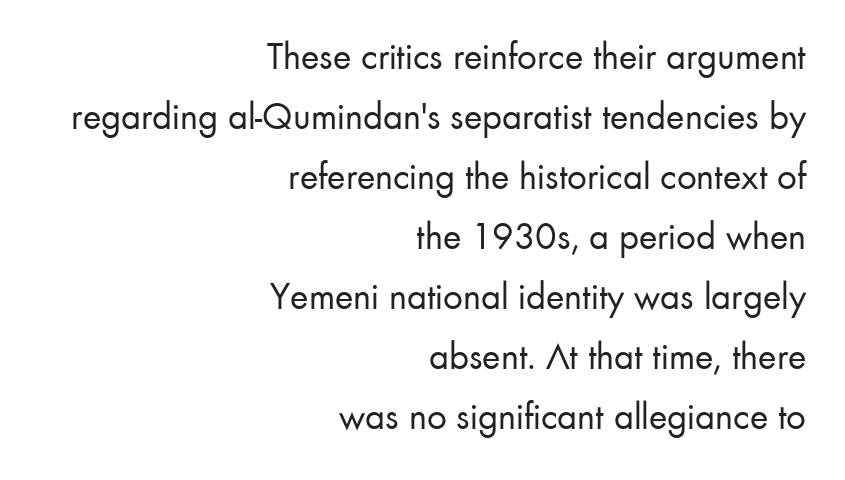
Where is the straight margin? On the right. Is this a sans? Yes — the strokes have no serifs. Ordinary non-slanted type is in use. Unbolded letterforms with no extra heft. Just letters on the line, the space beneath them empty. Each letter keeps its own natural width here, so spacing adapts to shape.
